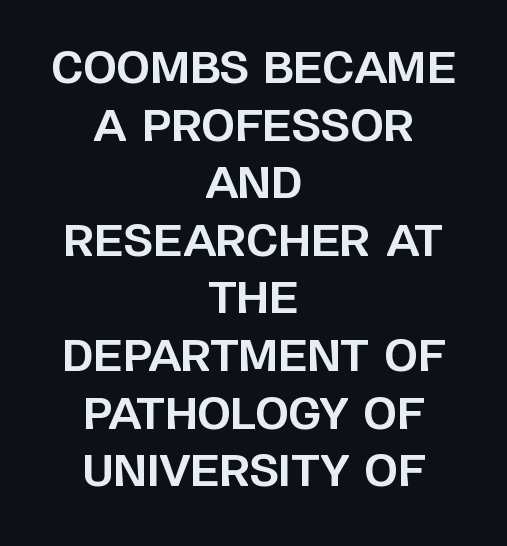
{"serif": "no", "italic": "no", "bold": "yes", "weight": "bold", "width": "normal", "stroke_contrast": "low", "x_height": "large", "monospaced": "no", "underline": "no", "align": "center", "line_spacing": "normal", "line_spacing_ratio": 1.34, "letter_spacing": "normal", "letter_spacing_em": 0.0, "glyph_px": 43}
